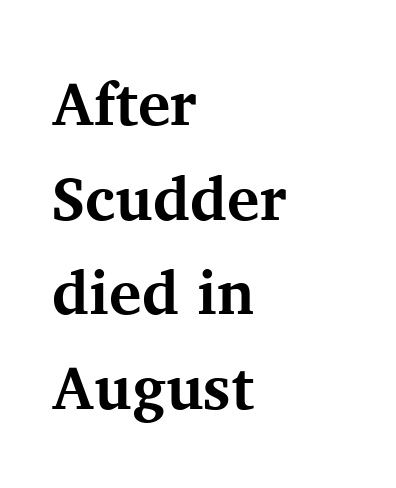
The image shows 61 px bold serif type, upright; set left-aligned, normal line spacing (1.55x), normal letter spacing, not underlined; medium stroke contrast and a medium x-height.
